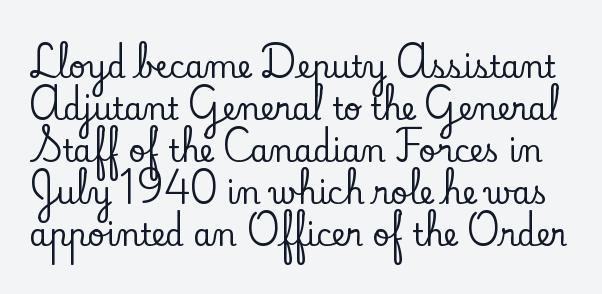
Q: Is the text italic (slanted)? A: No, it is upright.
Q: Is the typeface a serif or a sans-serif typeface? A: Serif.
Q: Is the text underlined? A: No.
Q: Is the spacing between letters normal or unusually wide? A: Normal.
Q: Is the spacing between lines tight, normal or loose? A: Normal.
Q: Width (condensed, normal, or wide)? A: Normal.
Q: Stroke contrast? A: Low.
Q: x-height? A: Small.
Q: Monospaced? A: No.
